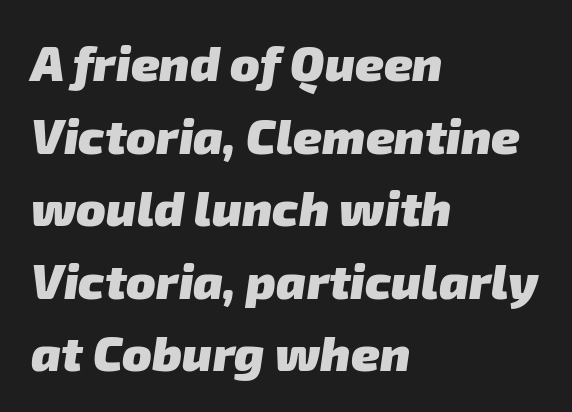
{"serif": "no", "bold": "yes", "weight": "heavy", "width": "normal", "stroke_contrast": "low", "x_height": "medium", "monospaced": "no", "underline": "no", "align": "left", "line_spacing": "normal", "line_spacing_ratio": 1.48, "letter_spacing": "normal", "letter_spacing_em": 0.0, "glyph_px": 49}
